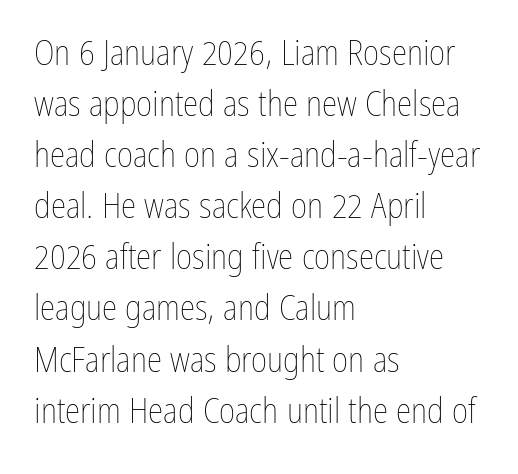
{"italic": "no", "bold": "no", "weight": "thin", "width": "condensed", "stroke_contrast": "low", "x_height": "medium", "monospaced": "no", "underline": "no", "align": "left", "line_spacing": "normal", "line_spacing_ratio": 1.46, "letter_spacing": "normal", "letter_spacing_em": 0.0, "glyph_px": 35}
